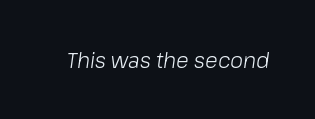
The image shows 21 px text type, italic (leaning right); set normal letter spacing, not underlined.
